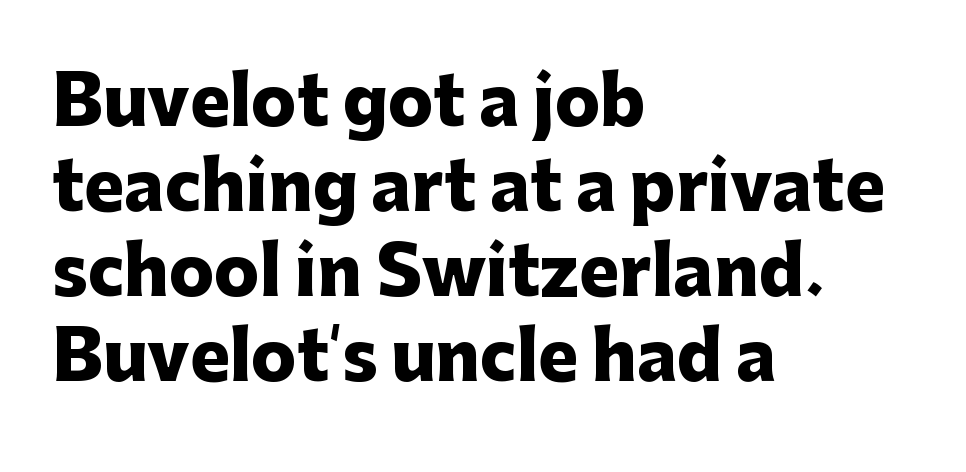
{"serif": "no", "italic": "no", "bold": "yes", "weight": "heavy", "width": "normal", "stroke_contrast": "low", "x_height": "medium", "monospaced": "no", "underline": "no", "align": "left", "line_spacing": "normal", "line_spacing_ratio": 1.27, "letter_spacing": "normal", "letter_spacing_em": 0.0, "glyph_px": 67}
